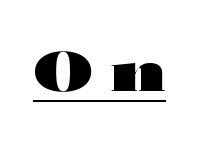
{"italic": "no", "bold": "yes", "weight": "heavy", "width": "wide", "stroke_contrast": "high", "x_height": "medium", "monospaced": "no", "underline": "yes", "letter_spacing": "wide", "letter_spacing_em": 0.33, "glyph_px": 55}
